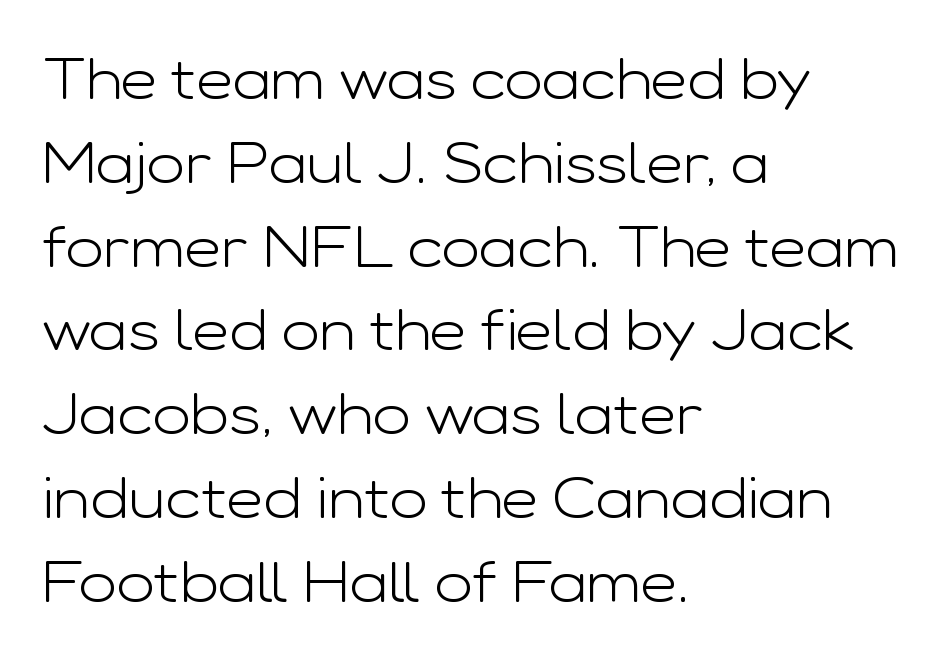
The image shows 57 px light, wide sans-serif type, upright; set left-aligned, normal line spacing (1.47x), normal letter spacing, not underlined; low stroke contrast and a medium x-height.
